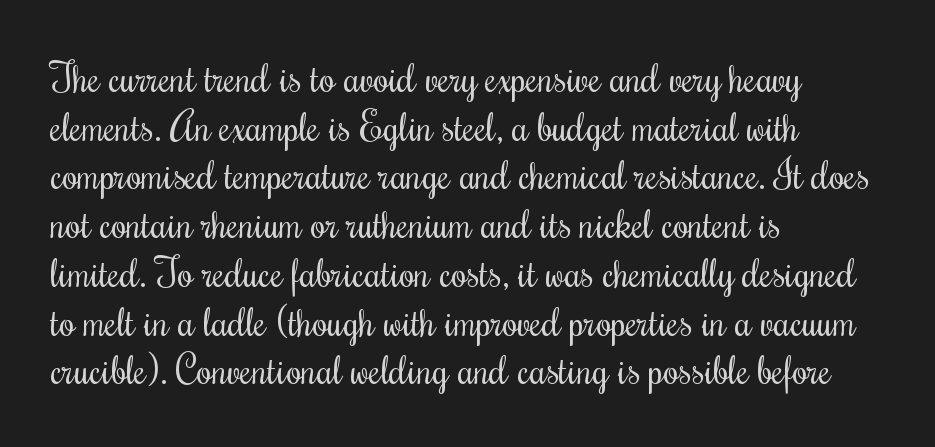
Q: Is the text bold? A: No.
Q: Is the text italic (slanted)? A: Yes.
Q: Is the typeface a serif or a sans-serif typeface? A: Serif.
Q: Is the text underlined? A: No.
Q: How is the paragraph aligned? A: Left-aligned.
Q: Is the spacing between letters normal or unusually wide? A: Normal.
Q: Is the spacing between lines tight, normal or loose? A: Normal.
Q: Width (condensed, normal, or wide)? A: Condensed.
Q: Stroke contrast? A: Medium.
Q: x-height? A: Small.
Q: Monospaced? A: No.
